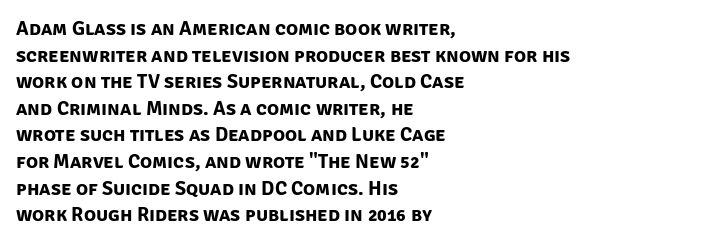
Q: Is the text bold? A: Yes.
Q: Is the text underlined? A: No.
Q: How is the paragraph aligned? A: Left-aligned.
Q: Is the spacing between letters normal or unusually wide? A: Normal.
Q: Is the spacing between lines tight, normal or loose? A: Normal.
